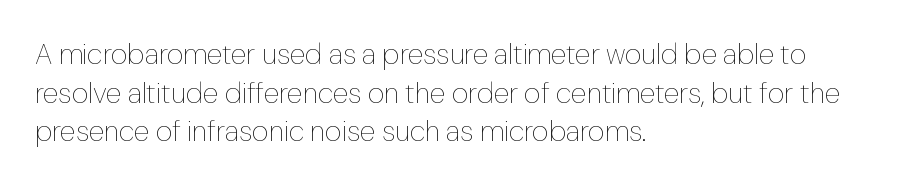
No italicization has been applied; the sample stays upright. Each letter keeps its own natural width here, so spacing adapts to shape. Regarding leading, the lines here are spaced in the standard way. Reading down the block, your eye returns to a fixed left position each line. The foot of each line stays bare and open. You could call the tracking neutral — neither tight nor loose.
